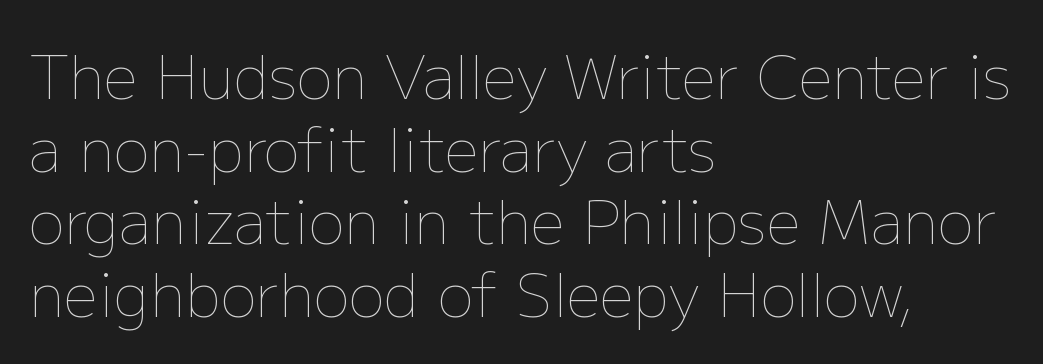
The image shows 60 px thin type, upright; set left-aligned, line spacing 1.21x, normal letter spacing, not underlined; low stroke contrast and a medium x-height.
